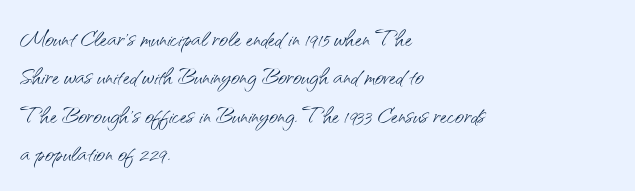
{"serif": "no", "bold": "no", "weight": "light", "width": "normal", "stroke_contrast": "medium", "x_height": "small", "monospaced": "no", "underline": "no", "align": "left", "line_spacing_ratio": 1.24, "letter_spacing": "normal", "letter_spacing_em": 0.0, "glyph_px": 31}
